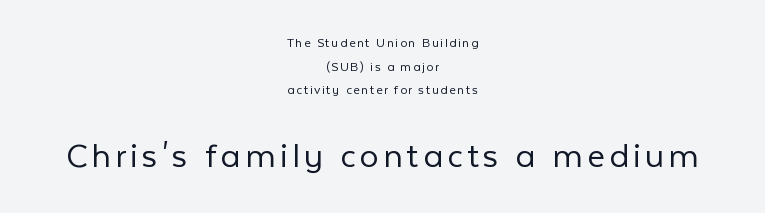
Q: Is the text bold? A: No.
Q: Is the text italic (slanted)? A: No, it is upright.
Q: Is the typeface a serif or a sans-serif typeface? A: Sans-serif.
Q: Is the text underlined? A: No.
Q: How is the paragraph aligned? A: Centered.
Q: Is the spacing between lines tight, normal or loose? A: Normal.
Q: Which block of text is set in a larger size, the first (top) or the second (bottom)? A: The second (bottom) one.
Q: Width (condensed, normal, or wide)? A: Normal.
Q: Stroke contrast? A: Low.
Q: x-height? A: Medium.
Q: Monospaced? A: No.
